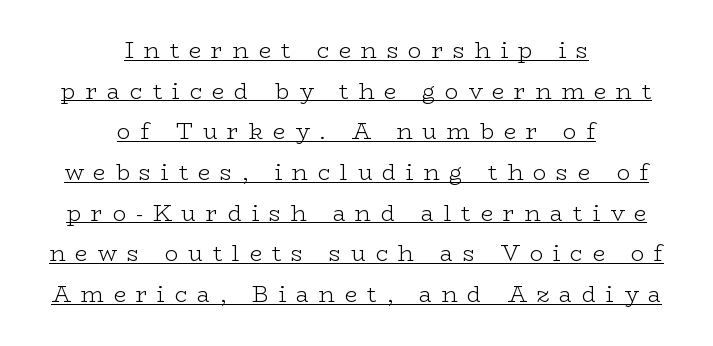
Q: Is the text bold? A: No.
Q: Is the text italic (slanted)? A: No, it is upright.
Q: Is the text underlined? A: Yes.
Q: How is the paragraph aligned? A: Centered.
Q: Is the spacing between letters normal or unusually wide? A: Unusually wide.
